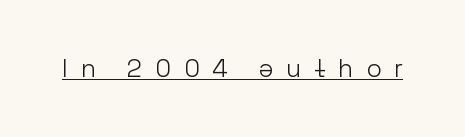
Q: Is the text bold? A: No.
Q: Is the text italic (slanted)? A: No, it is upright.
Q: Is the text underlined? A: Yes.
Q: Is the spacing between letters normal or unusually wide? A: Unusually wide.
